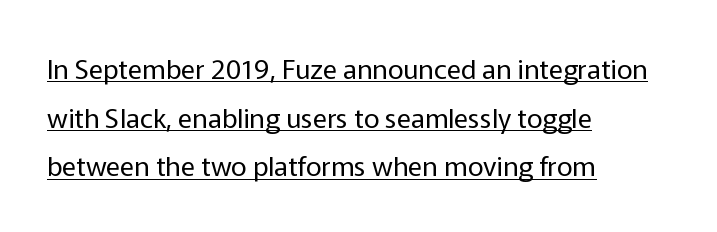
Italic? Not at all — the glyphs are vertical. Caption: standard tracking, unaltered. In designer terms, the underline attribute is active on this setting. Vertical stems look standard width or narrower in stroke. This rendering uses left alignment, leaving the right contour irregular.
